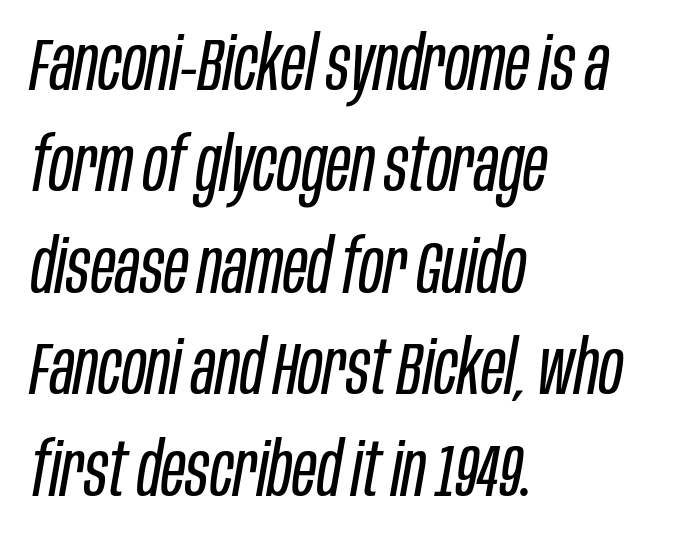
Descenders hang freely into open space. No extra ink here — the face is not bold. Varying glyph widths throughout — classic text-font behaviour. Which margin do the lines hug? The left one — the right edge is uneven. Leading: standard. Words appear dense and cohesive because spacing is normal.
